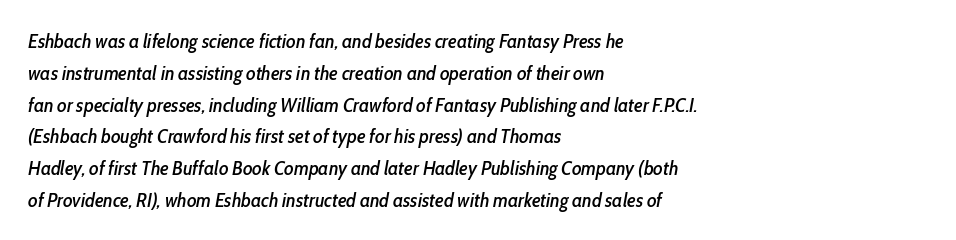
Anything drawn beneath the words? Only blank space. Does the copy run flush right? No — it runs flush left. Each word holds together tightly as a unit, with standard inter-letter gaps. The leading is moderate, giving the passage an even texture. Notice how the stems are inclined rather than vertical — that's the hallmark of italics.
